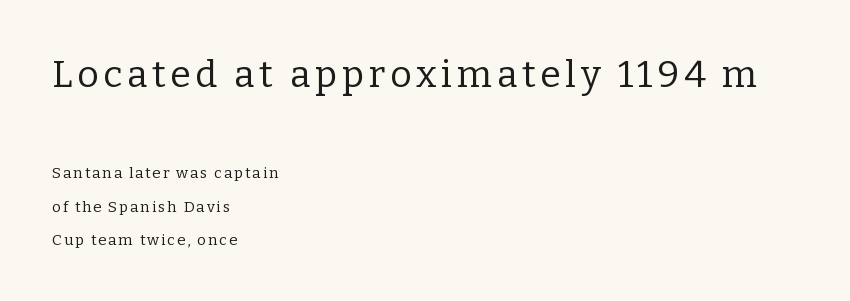
A great deal of white space separates one row of letters from the next. Top chunk: large. Bottom chunk: small. Each letter keeps its own natural width here, so spacing adapts to shape. I'd call this a serif setting — the letters wear small feet. The face looks like a standard text weight, possibly lighter. Has an underline been added? It has not.
